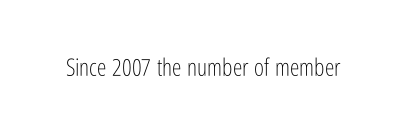
{"italic": "no", "bold": "no", "underline": "no", "letter_spacing": "normal", "letter_spacing_em": 0.0, "glyph_px": 24}
